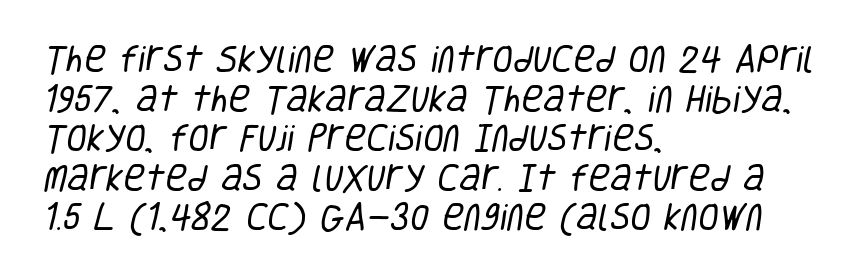
Q: Is the text bold? A: No.
Q: Is the typeface a serif or a sans-serif typeface? A: Sans-serif.
Q: Is the text underlined? A: No.
Q: How is the paragraph aligned? A: Left-aligned.
Q: Is the spacing between letters normal or unusually wide? A: Normal.
Q: Is the spacing between lines tight, normal or loose? A: Normal.
Q: Width (condensed, normal, or wide)? A: Condensed.
Q: Stroke contrast? A: Low.
Q: x-height? A: Large.
Q: Monospaced? A: No.
